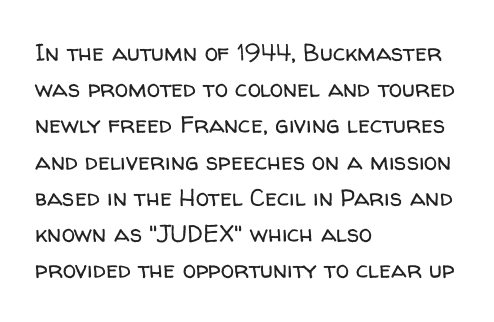
Default kerning and tracking; the words read as compact shapes. Tall strokes in this sample are plumb rather than angled. This rendering uses left alignment, leaving the right contour irregular. Students, observe: this is what conventionally led text looks like. Each stroke keeps to a modest, everyday thickness or less. Honestly, there is no underline to notice here at all.
